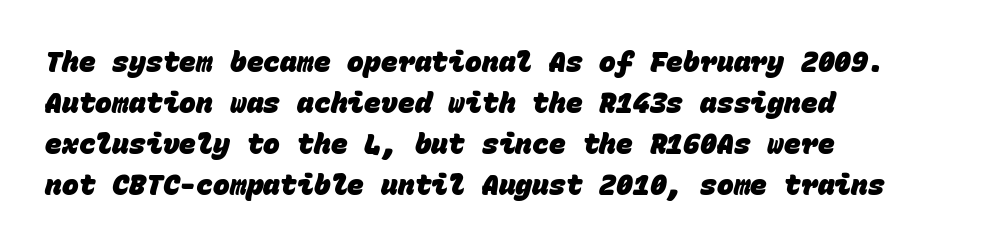
Q: Is the text bold? A: Yes.
Q: Is the typeface a serif or a sans-serif typeface? A: Sans-serif.
Q: Is the text underlined? A: No.
Q: How is the paragraph aligned? A: Left-aligned.
Q: Is the spacing between letters normal or unusually wide? A: Normal.
Q: Is the spacing between lines tight, normal or loose? A: Normal.
Q: Width (condensed, normal, or wide)? A: Normal.
Q: Stroke contrast? A: Low.
Q: x-height? A: Large.
Q: Monospaced? A: Yes.
